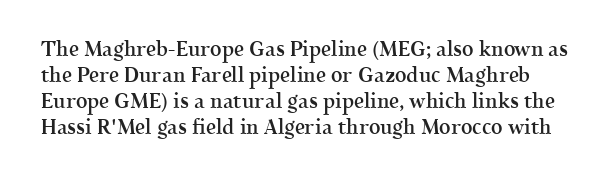
The vertical gap from one line to the next is medium. Summary of weight: moderately heavy, a semibold. Caption: standard tracking, unaltered. Anything drawn beneath the words? Only blank space. Rendered with straight, roman letterforms.
